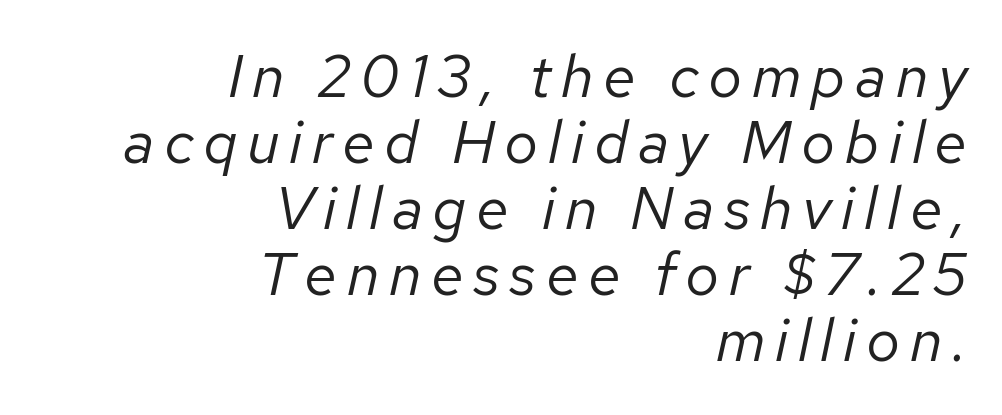
{"italic": "yes", "lean": "right", "slant_degrees": 12, "bold": "no", "weight": "regular", "width": "normal", "stroke_contrast": "low", "x_height": "medium", "monospaced": "no", "underline": "no", "align": "right", "line_spacing": "tight", "line_spacing_ratio": 1.1, "glyph_px": 60}
